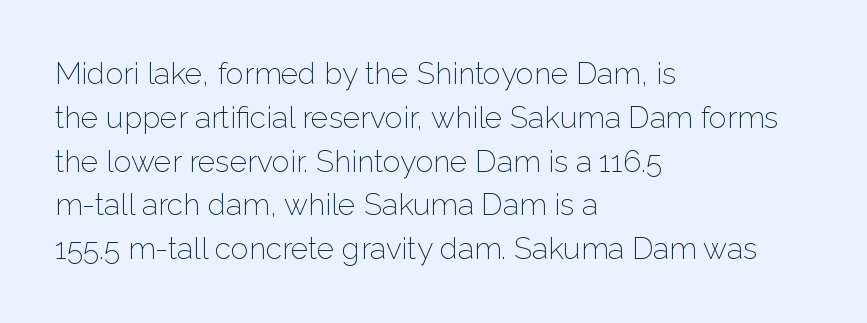
{"serif": "no", "italic": "no", "bold": "no", "weight": "light", "width": "normal", "stroke_contrast": "low", "x_height": "medium", "monospaced": "no", "underline": "no", "align": "left", "line_spacing": "normal", "line_spacing_ratio": 1.46, "letter_spacing": "normal", "letter_spacing_em": 0.0, "glyph_px": 30}
